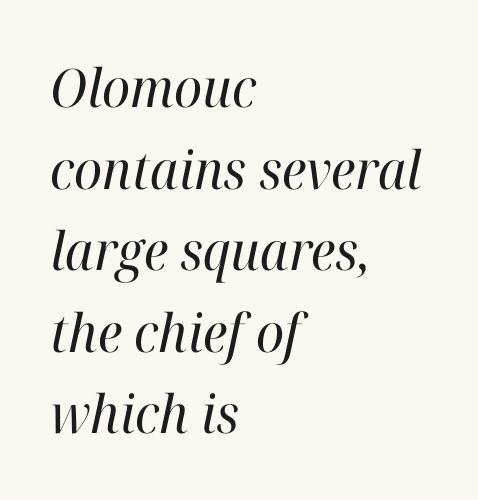
The image shows 53 px regular-weight serif type, italic (leaning right); set left-aligned, normal line spacing (1.54x), normal letter spacing, not underlined; high stroke contrast and a medium x-height.
